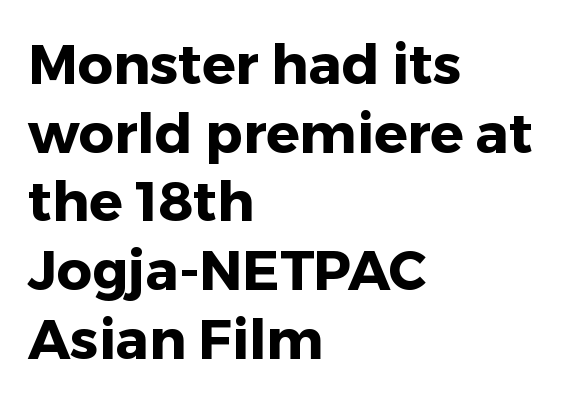
Q: Is the text bold? A: Yes.
Q: Is the text italic (slanted)? A: No, it is upright.
Q: Is the typeface a serif or a sans-serif typeface? A: Sans-serif.
Q: Is the text underlined? A: No.
Q: How is the paragraph aligned? A: Left-aligned.
Q: Is the spacing between letters normal or unusually wide? A: Normal.
Q: Is the spacing between lines tight, normal or loose? A: Normal.
Q: Width (condensed, normal, or wide)? A: Normal.
Q: Stroke contrast? A: Low.
Q: x-height? A: Medium.
Q: Monospaced? A: No.
